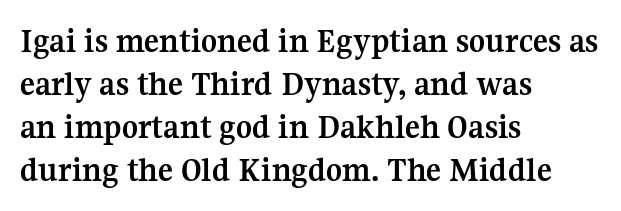
Q: Is the text bold? A: Yes.
Q: Is the text italic (slanted)? A: No, it is upright.
Q: Is the typeface a serif or a sans-serif typeface? A: Serif.
Q: Is the text underlined? A: No.
Q: How is the paragraph aligned? A: Left-aligned.
Q: Is the spacing between letters normal or unusually wide? A: Normal.
Q: Width (condensed, normal, or wide)? A: Normal.
Q: Stroke contrast? A: Medium.
Q: x-height? A: Medium.
Q: Monospaced? A: No.
